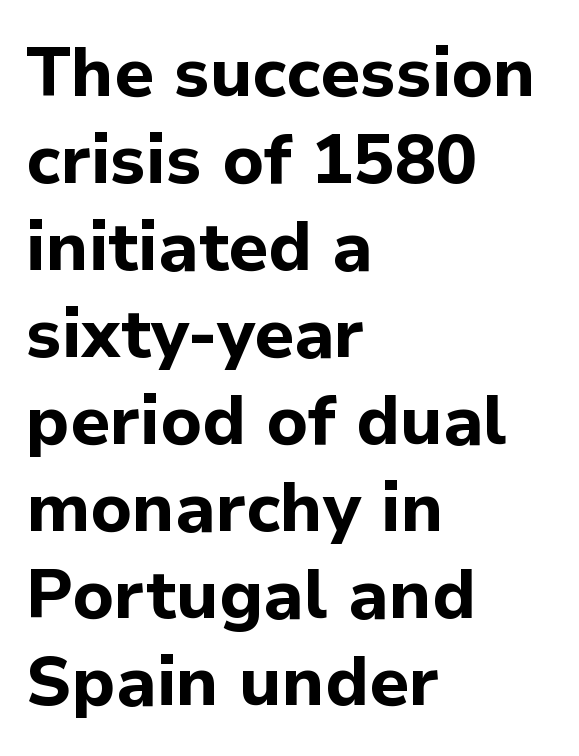
Think of a printed novel: that variable character pitch is what you see here. What kind of face is this? One without serifs — a sans. The gaps between neighbouring characters are ordinary and unremarkable. A clean baseline with only descenders dipping below it. What weight is shown? A full bold with thick strokes.
